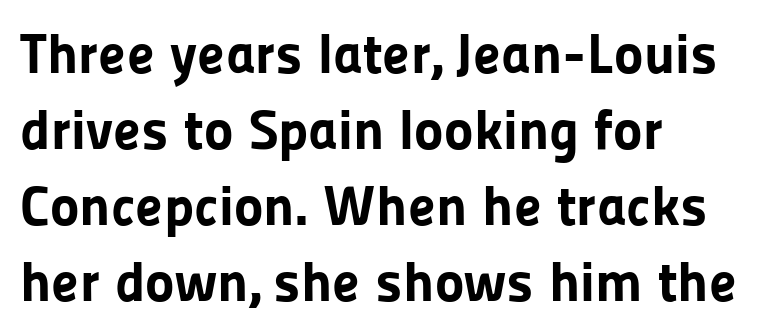
Q: Is the text bold? A: Yes.
Q: Is the text italic (slanted)? A: No, it is upright.
Q: Is the typeface a serif or a sans-serif typeface? A: Sans-serif.
Q: Is the text underlined? A: No.
Q: How is the paragraph aligned? A: Left-aligned.
Q: Is the spacing between letters normal or unusually wide? A: Normal.
Q: Is the spacing between lines tight, normal or loose? A: Normal.
Q: Width (condensed, normal, or wide)? A: Normal.
Q: Stroke contrast? A: Low.
Q: x-height? A: Medium.
Q: Monospaced? A: No.
